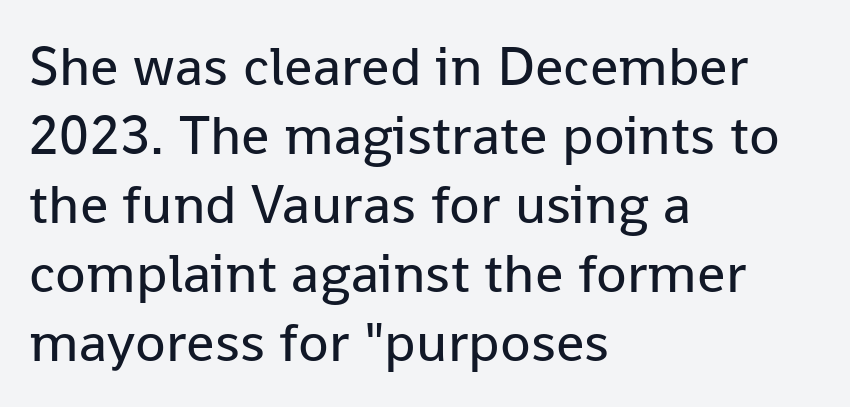
The image shows 56 px regular-weight sans-serif type, upright; set left-aligned, line spacing 1.23x, normal letter spacing, not underlined; low stroke contrast and a medium x-height.
